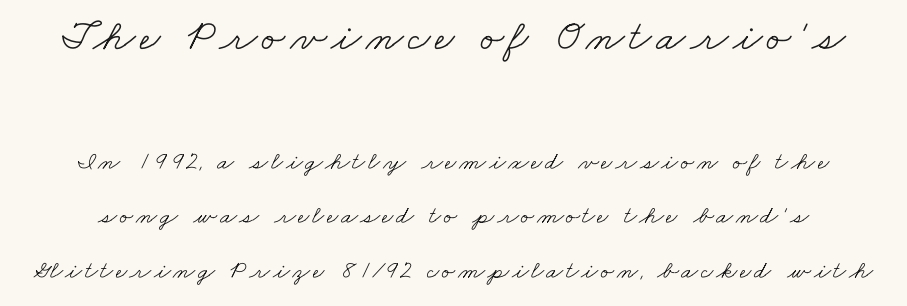
Typesetter's note — upper block bumped up in size, lower block left smaller. These glyphs show unthickened strokes, regular width or finer. The passage shown is typeset with a serif family. Letters rest on an invisible, unmarked baseline. One glance says open: line gaps are wider than usual. Looks like regular typesetting: each glyph gets only the width it needs.
